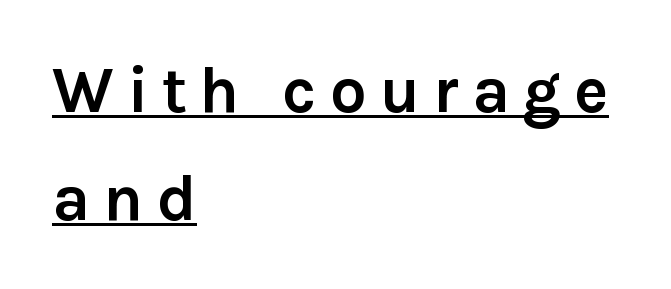
Q: Is the text bold? A: Yes.
Q: Is the text italic (slanted)? A: No, it is upright.
Q: Is the typeface a serif or a sans-serif typeface? A: Sans-serif.
Q: Is the text underlined? A: Yes.
Q: How is the paragraph aligned? A: Left-aligned.
Q: Is the spacing between letters normal or unusually wide? A: Unusually wide.
Q: Is the spacing between lines tight, normal or loose? A: Normal.
Q: Width (condensed, normal, or wide)? A: Normal.
Q: Stroke contrast? A: Low.
Q: x-height? A: Medium.
Q: Monospaced? A: No.
